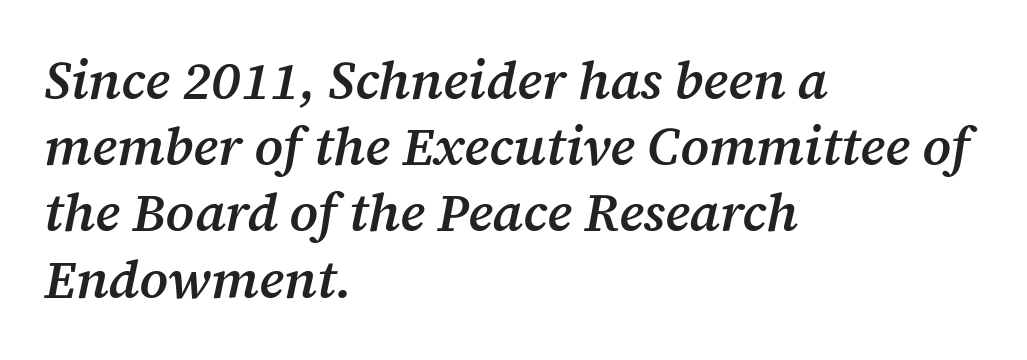
{"serif": "yes", "italic": "yes", "lean": "right", "slant_degrees": 12, "bold": "semi", "weight": "semibold", "width": "normal", "stroke_contrast": "medium", "x_height": "medium", "monospaced": "no", "underline": "no", "align": "left", "line_spacing": "normal", "line_spacing_ratio": 1.25, "letter_spacing": "normal", "letter_spacing_em": 0.0, "glyph_px": 53}
